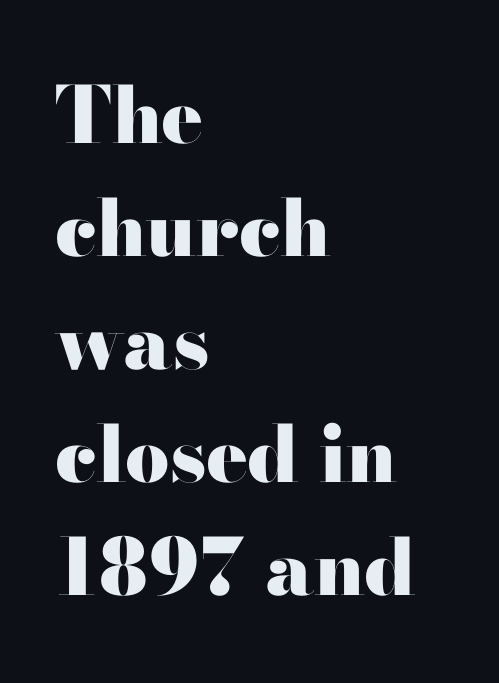
Leading: standard. The typography opts for an upright posture over an oblique one. The specimen omits any rule beneath the text block's lines. The rendering uses natural spacing where letterforms have individual widths. Unlike a clean sans, this face finishes its strokes with serifs. Each line starts at the same left margin while the right side varies.
